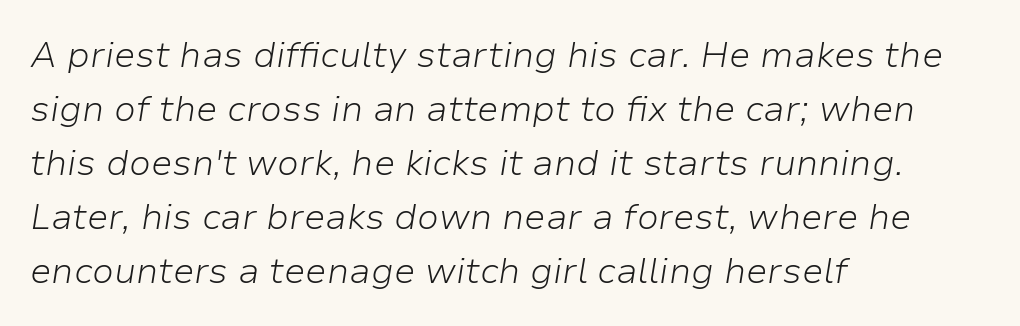
{"italic": "yes", "lean": "right", "slant_degrees": 9, "bold": "no", "weight": "light", "width": "normal", "stroke_contrast": "low", "x_height": "medium", "monospaced": "no", "underline": "no", "align": "left", "line_spacing": "normal", "line_spacing_ratio": 1.5, "letter_spacing": "normal", "letter_spacing_em": 0.0, "glyph_px": 36}
